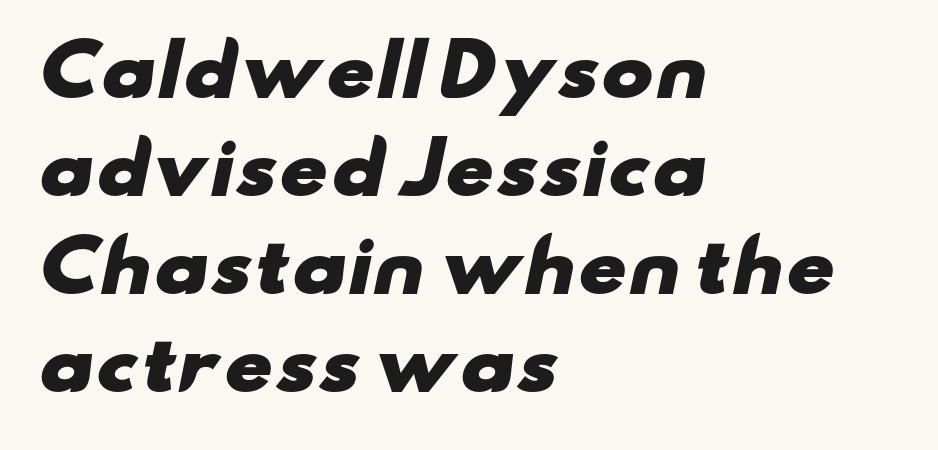
Q: Is the text bold? A: Yes.
Q: Is the typeface a serif or a sans-serif typeface? A: Sans-serif.
Q: Is the text underlined? A: No.
Q: How is the paragraph aligned? A: Left-aligned.
Q: Is the spacing between letters normal or unusually wide? A: Normal.
Q: Is the spacing between lines tight, normal or loose? A: Normal.
Q: Width (condensed, normal, or wide)? A: Wide.
Q: Stroke contrast? A: Low.
Q: x-height? A: Small.
Q: Monospaced? A: No.
